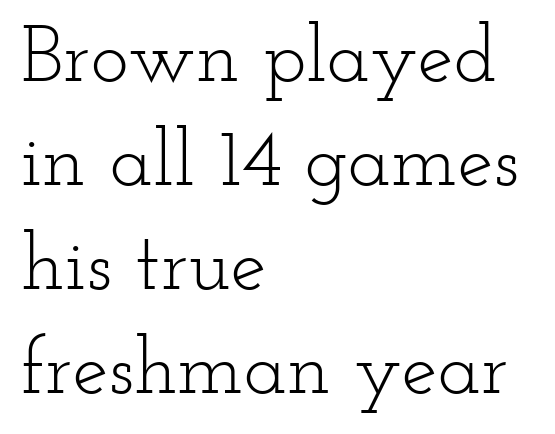
Q: Is the text bold? A: No.
Q: Is the text italic (slanted)? A: No, it is upright.
Q: Is the typeface a serif or a sans-serif typeface? A: Serif.
Q: Is the text underlined? A: No.
Q: How is the paragraph aligned? A: Left-aligned.
Q: Is the spacing between letters normal or unusually wide? A: Normal.
Q: Is the spacing between lines tight, normal or loose? A: Normal.
Q: Width (condensed, normal, or wide)? A: Wide.
Q: Stroke contrast? A: Low.
Q: x-height? A: Small.
Q: Monospaced? A: No.
